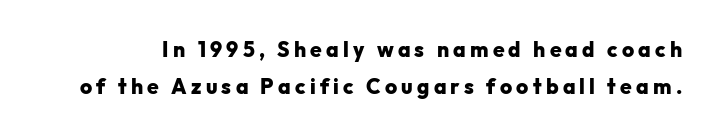
{"italic": "no", "bold": "yes", "underline": "no", "line_spacing_ratio": 1.77, "letter_spacing": "wide", "letter_spacing_em": 0.2, "glyph_px": 21}
